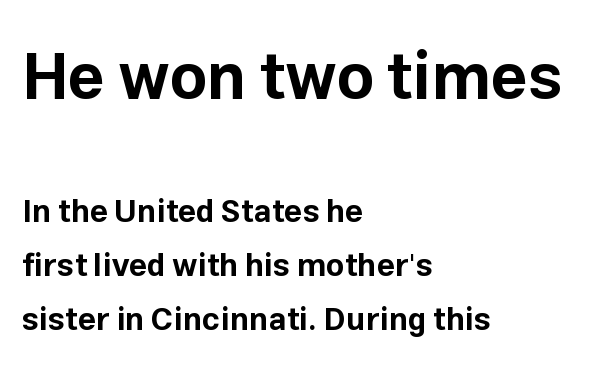
Q: Is the text bold? A: Yes.
Q: Is the text italic (slanted)? A: No, it is upright.
Q: Is the typeface a serif or a sans-serif typeface? A: Sans-serif.
Q: Is the text underlined? A: No.
Q: How is the paragraph aligned? A: Left-aligned.
Q: Is the spacing between letters normal or unusually wide? A: Normal.
Q: Is the spacing between lines tight, normal or loose? A: Normal.
Q: Which block of text is set in a larger size, the first (top) or the second (bottom)? A: The first (top) one.
Q: Width (condensed, normal, or wide)? A: Normal.
Q: Stroke contrast? A: Low.
Q: x-height? A: Medium.
Q: Monospaced? A: No.
